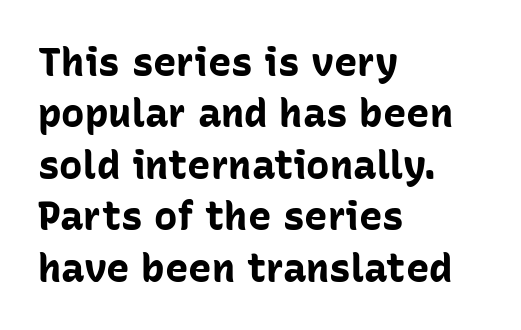
{"serif": "no", "italic": "no", "bold": "yes", "weight": "bold", "width": "normal", "stroke_contrast": "low", "x_height": "medium", "monospaced": "no", "underline": "no", "align": "left", "line_spacing": "normal", "line_spacing_ratio": 1.32, "letter_spacing": "normal", "letter_spacing_em": 0.0, "glyph_px": 39}
